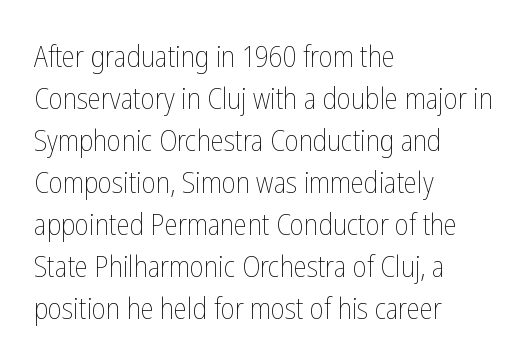
{"italic": "no", "bold": "no", "weight": "thin", "width": "condensed", "stroke_contrast": "low", "x_height": "medium", "monospaced": "no", "underline": "no", "align": "left", "line_spacing": "normal", "line_spacing_ratio": 1.4, "letter_spacing": "normal", "letter_spacing_em": 0.0, "glyph_px": 30}
